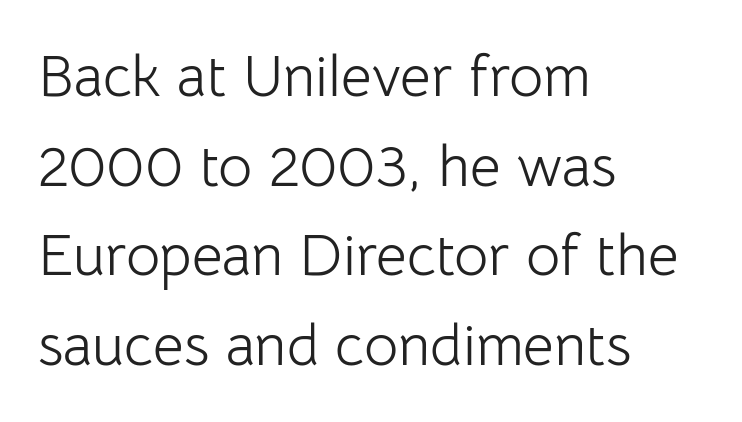
Spacing verdict: proportional, widths tailored to each character. The baseline area is clear. The setting favours the left margin, as ordinary paragraphs usually do. Serif or sans? Sans — the stroke terminals are bare.
